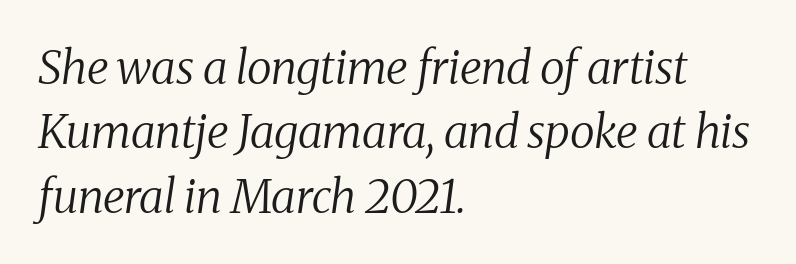
{"serif": "yes", "italic": "yes", "lean": "right", "slant_degrees": 8, "bold": "no", "weight": "regular", "width": "normal", "stroke_contrast": "medium", "x_height": "medium", "monospaced": "no", "underline": "no", "align": "left", "line_spacing": "normal", "line_spacing_ratio": 1.4, "letter_spacing": "normal", "letter_spacing_em": 0.0, "glyph_px": 46}
